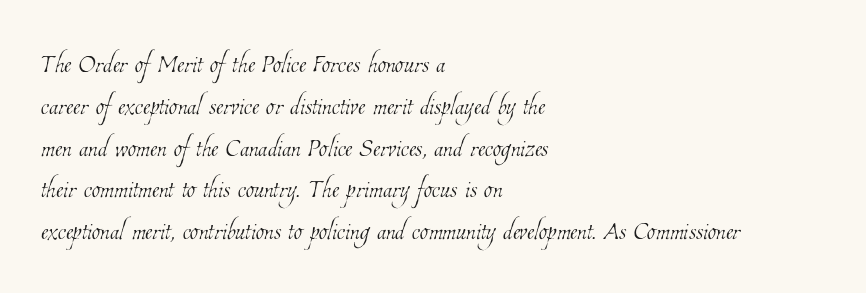
{"bold": "no", "weight": "thin", "width": "condensed", "stroke_contrast": "low", "x_height": "medium", "monospaced": "no", "underline": "no", "align": "left", "line_spacing_ratio": 1.23, "letter_spacing": "normal", "letter_spacing_em": 0.0, "glyph_px": 34}
